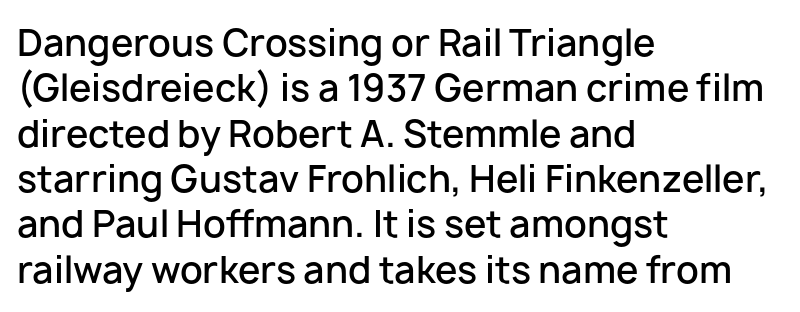
Q: Is the text bold? A: Semi-bold.
Q: Is the text italic (slanted)? A: No, it is upright.
Q: Is the typeface a serif or a sans-serif typeface? A: Sans-serif.
Q: Is the text underlined? A: No.
Q: How is the paragraph aligned? A: Left-aligned.
Q: Is the spacing between letters normal or unusually wide? A: Normal.
Q: Is the spacing between lines tight, normal or loose? A: Normal.
Q: Width (condensed, normal, or wide)? A: Normal.
Q: Stroke contrast? A: Low.
Q: x-height? A: Medium.
Q: Monospaced? A: No.
